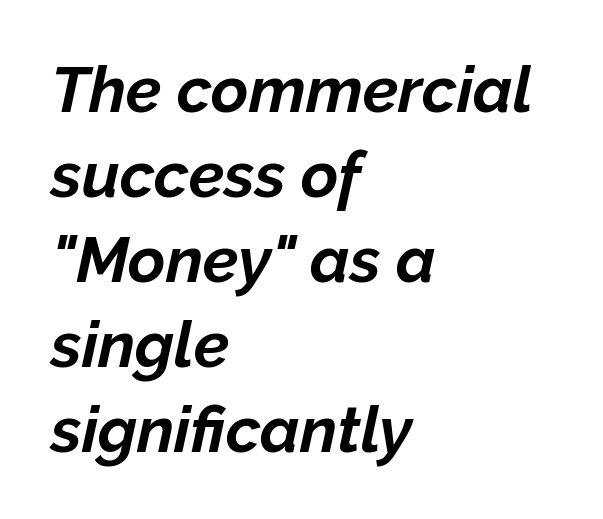
The image shows 64 px bold type, italic (leaning right); set left-aligned, normal line spacing (1.33x), normal letter spacing, not underlined; low stroke contrast and a medium x-height.
